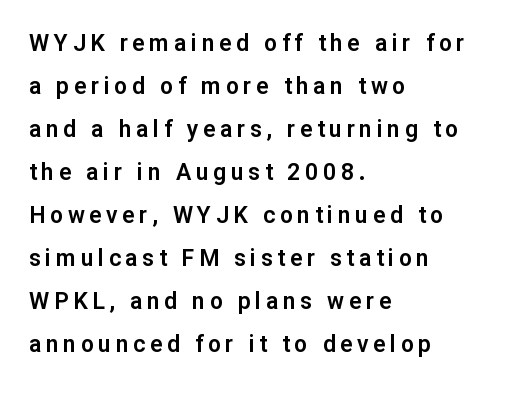
Does the lettering tilt? It doesn't — this is upright. The glyphs are unaccompanied by any horizontal stroke below them. Horizontal alignment here is leftward, the default for most running prose. In terms of letterspacing, this is a distinctly airy, spread setting.
